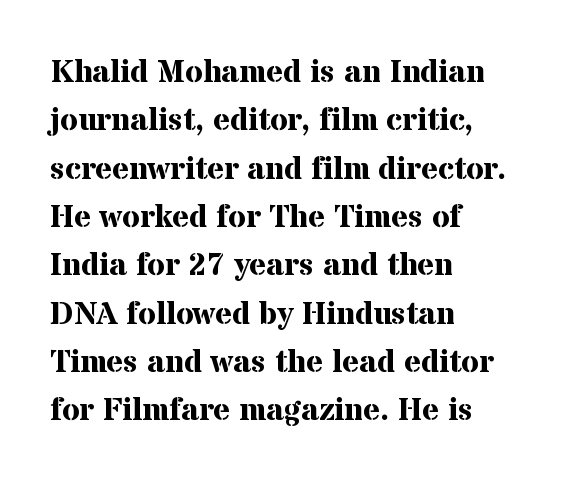
The image shows 32 px bold serif type, upright; set left-aligned, normal line spacing (1.51x), normal letter spacing, not underlined; medium stroke contrast and a medium x-height.
